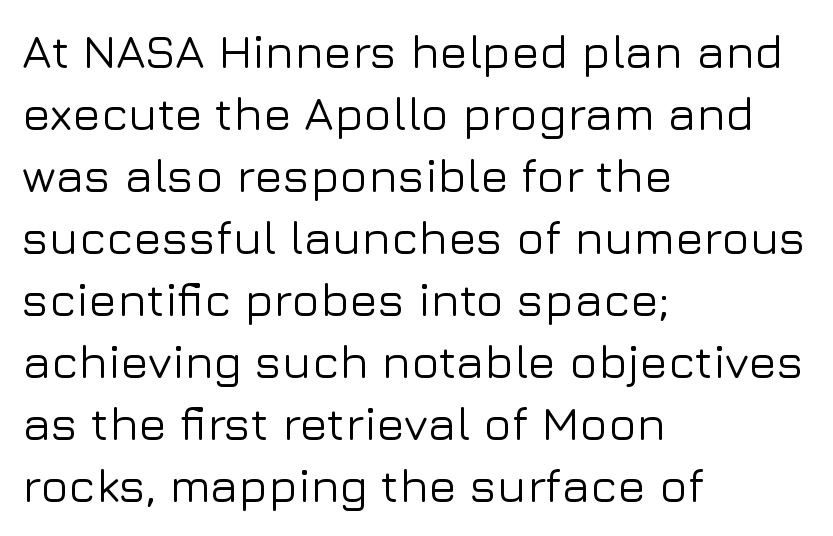
{"serif": "no", "italic": "no", "width": "normal", "stroke_contrast": "low", "x_height": "medium", "monospaced": "no", "underline": "no", "align": "left", "line_spacing": "normal", "line_spacing_ratio": 1.32, "letter_spacing": "normal", "letter_spacing_em": 0.0, "glyph_px": 47}
